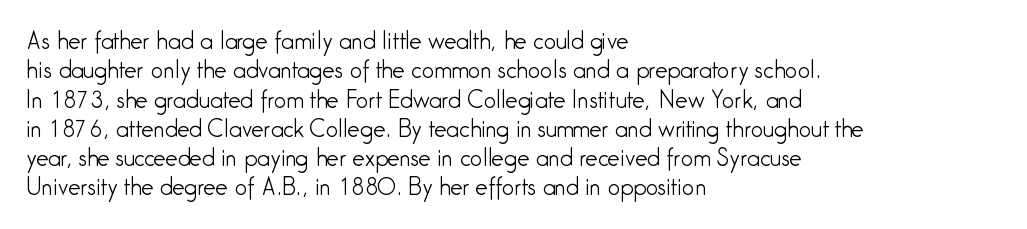
The image shows 22 px text type, upright; set left-aligned, normal line spacing (1.33x), normal letter spacing, not underlined.
